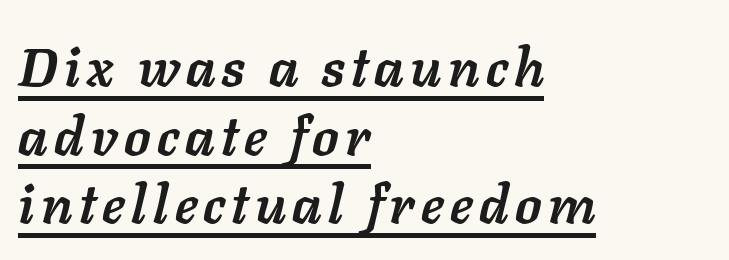
Q: Is the text bold? A: Yes.
Q: Is the text italic (slanted)? A: Yes, it leans right by about 11 degrees.
Q: Is the text underlined? A: Yes.
Q: How is the paragraph aligned? A: Left-aligned.
Q: Is the spacing between lines tight, normal or loose? A: Normal.
Q: Width (condensed, normal, or wide)? A: Normal.
Q: Stroke contrast? A: Low.
Q: x-height? A: Medium.
Q: Monospaced? A: No.
